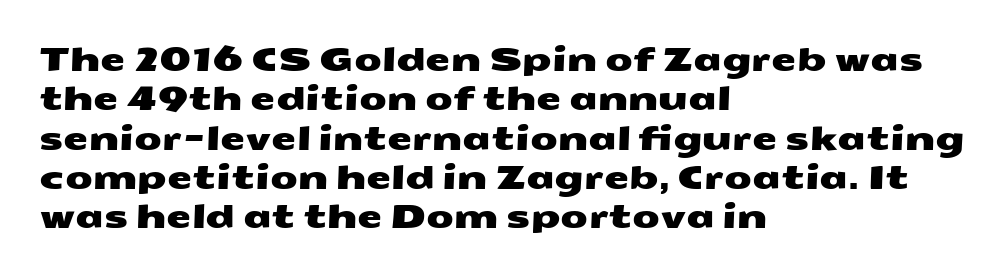
Q: Is the typeface a serif or a sans-serif typeface? A: Sans-serif.
Q: Is the text underlined? A: No.
Q: How is the paragraph aligned? A: Left-aligned.
Q: Is the spacing between letters normal or unusually wide? A: Normal.
Q: Width (condensed, normal, or wide)? A: Wide.
Q: Stroke contrast? A: Medium.
Q: x-height? A: Medium.
Q: Monospaced? A: No.
